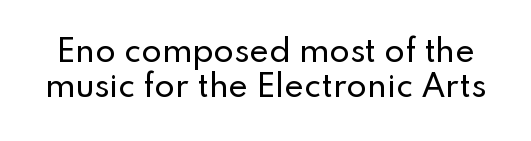
The passage shown is typed in a proportional face where columns would drift. The baseline area is clear. This sample uses an upright cut, with every glyph sitting square on the baseline. Regarding serifs, this sample does without them. Honestly, the letter spacing is just normal — you wouldn't notice it.
